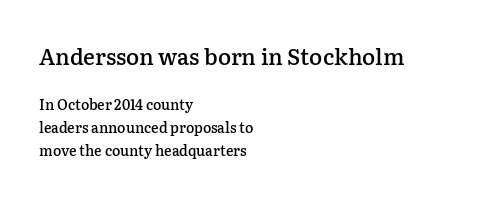
{"italic": "no", "bold": "semi", "underline": "no", "align": "left", "line_spacing": "normal", "line_spacing_ratio": 1.64, "letter_spacing": "normal", "letter_spacing_em": 0.0, "larger_block": "first", "size_ratio": 1.57, "glyph_px": 22}
